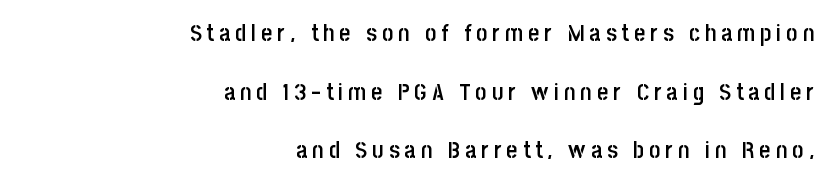
The image shows 24 px text type, upright; set right-aligned, loose line spacing (2.44x), unusually wide letter spacing (+0.21 em), not underlined.
